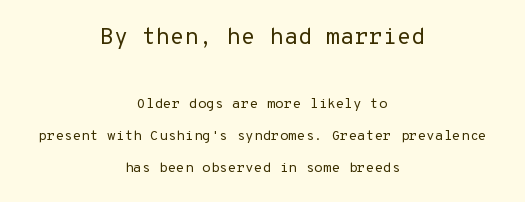
These lines stack symmetrically, like a column narrowing and widening about its center. The specimen omits any rule beneath the text block's lines. In terms of letterspacing, this is plain default setting. In this sample the first text group is rendered at the bigger scale. Rendered with straight, roman letterforms. No chunkiness to these letters — they're not bold.
